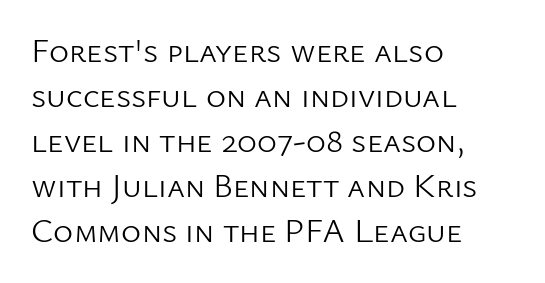
The space beneath each line is pristine and unruled. Note the varied advance widths — an 'i' is clearly narrower than an 'm'. Letter spacing: default. Evenly set lines give the paragraph a standard silhouette. A classic flush-left, rag-right setting is used for this passage. The passage shown is not bold in any degree.
